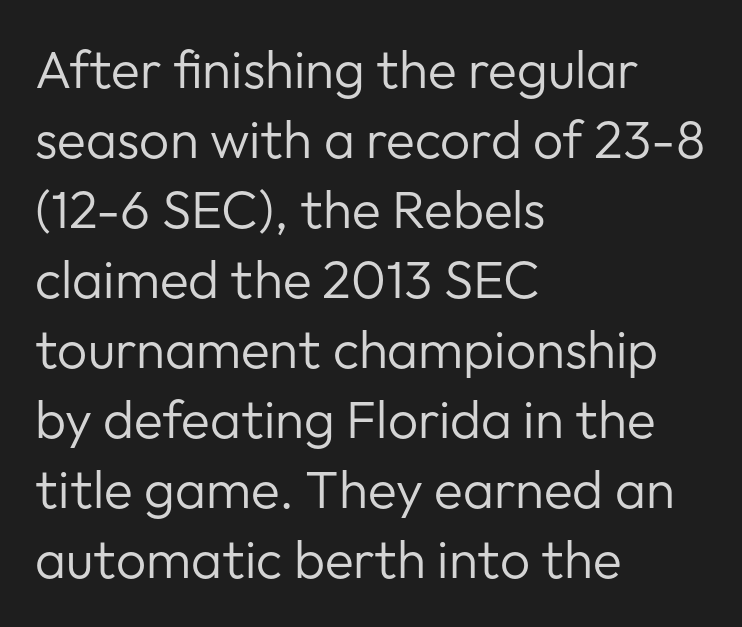
Q: Is the text bold? A: No.
Q: Is the text italic (slanted)? A: No, it is upright.
Q: Is the typeface a serif or a sans-serif typeface? A: Sans-serif.
Q: Is the text underlined? A: No.
Q: How is the paragraph aligned? A: Left-aligned.
Q: Is the spacing between letters normal or unusually wide? A: Normal.
Q: Is the spacing between lines tight, normal or loose? A: Normal.
Q: Width (condensed, normal, or wide)? A: Normal.
Q: Stroke contrast? A: Low.
Q: x-height? A: Medium.
Q: Monospaced? A: No.
